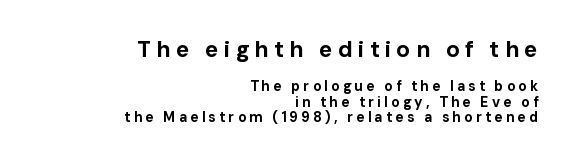
Successive baselines arrive quickly, one right under another. Emphasis by weight is at full strength: bold. Visually the block forms a straight wall on the right and a jagged coastline on the left. The passage shown is not underscored anywhere.
